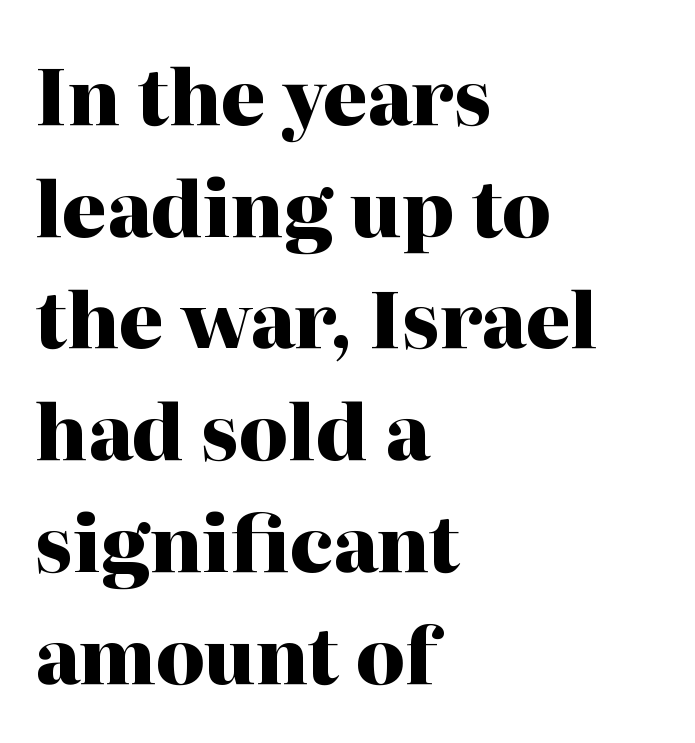
{"serif": "yes", "italic": "no", "bold": "yes", "weight": "heavy", "width": "normal", "stroke_contrast": "high", "x_height": "medium", "monospaced": "no", "underline": "no", "align": "left", "line_spacing": "normal", "line_spacing_ratio": 1.47, "letter_spacing": "normal", "letter_spacing_em": 0.0, "glyph_px": 76}
